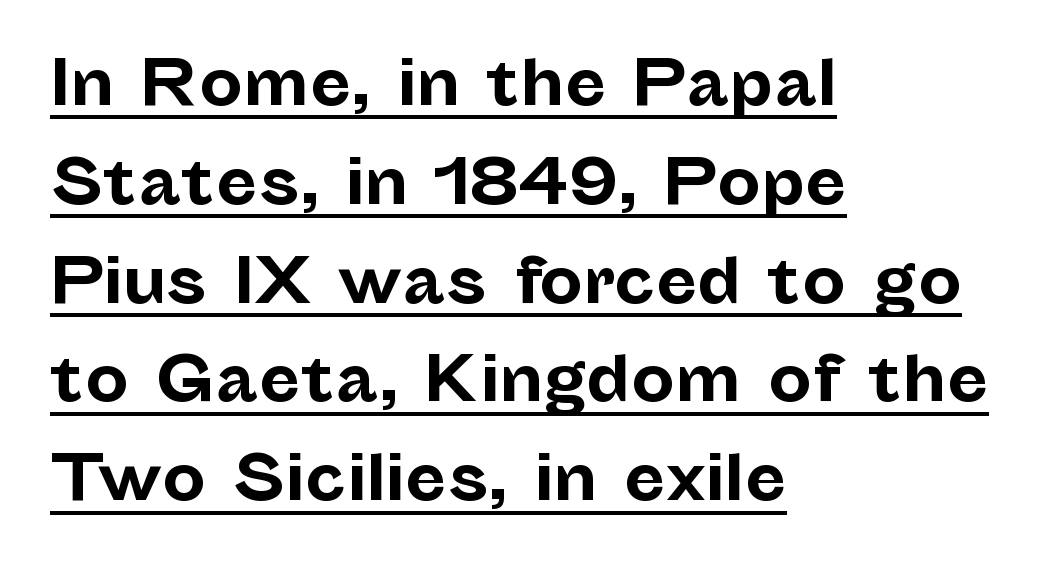
Q: Is the text bold? A: Yes.
Q: Is the text italic (slanted)? A: No, it is upright.
Q: Is the typeface a serif or a sans-serif typeface? A: Sans-serif.
Q: Is the text underlined? A: Yes.
Q: How is the paragraph aligned? A: Left-aligned.
Q: Is the spacing between letters normal or unusually wide? A: Normal.
Q: Is the spacing between lines tight, normal or loose? A: Normal.
Q: Width (condensed, normal, or wide)? A: Normal.
Q: Stroke contrast? A: Low.
Q: x-height? A: Medium.
Q: Monospaced? A: No.
